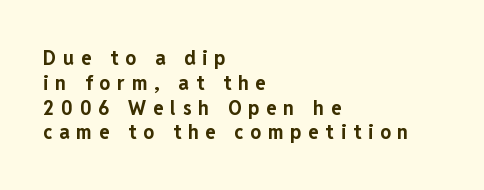
{"italic": "no", "bold": "yes", "underline": "no", "align": "left", "line_spacing_ratio": 1.18, "letter_spacing": "wide", "letter_spacing_em": 0.33, "glyph_px": 21}
